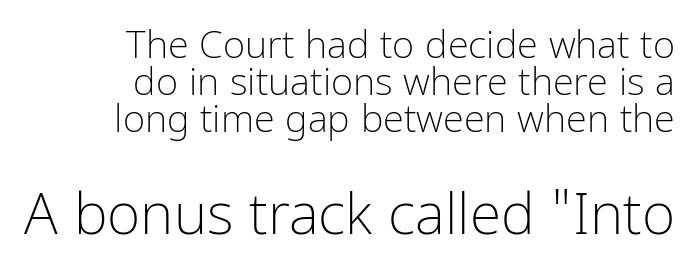
Heft: none added — not bold. In this sample the second text group is rendered at the bigger scale. Underlining? Definitely not there. Font category for this specimen: sans-serif.
